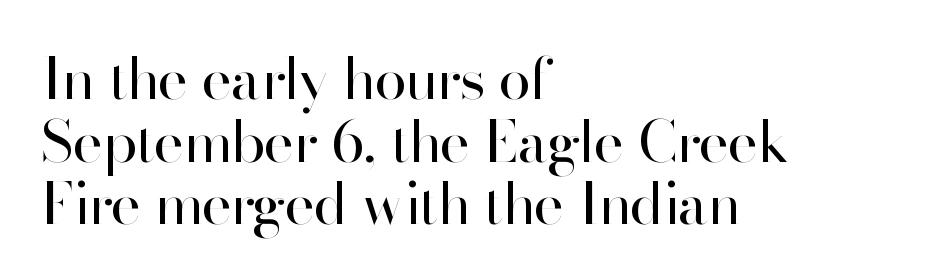
{"serif": "no", "italic": "no", "bold": "no", "weight": "regular", "width": "normal", "stroke_contrast": "high", "x_height": "small", "monospaced": "no", "underline": "no", "align": "left", "line_spacing": "tight", "line_spacing_ratio": 1.08, "letter_spacing": "normal", "letter_spacing_em": 0.0, "glyph_px": 58}
